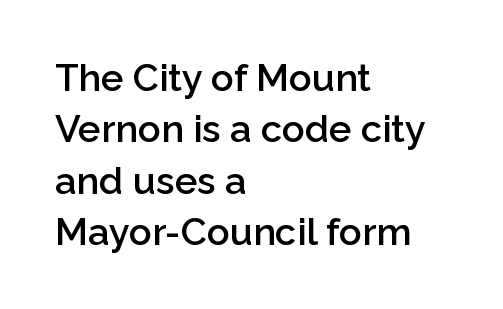
Caption: standard tracking, unaltered. In terms of letterform style, serifs are entirely absent. What's the leading like? Ordinary, nothing unusual. No italicization has been applied; the sample stays upright. These words are printed semibold, heavier than regular yet not bold. You could not count columns in this text — the font is proportionally spaced.
